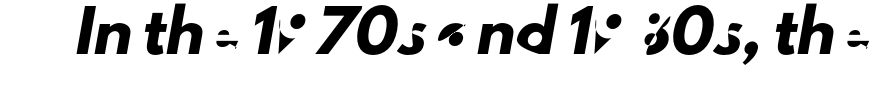
Q: Is the typeface a serif or a sans-serif typeface? A: Sans-serif.
Q: Is the text underlined? A: No.
Q: Is the spacing between letters normal or unusually wide? A: Normal.
Q: Width (condensed, normal, or wide)? A: Normal.
Q: Stroke contrast? A: Low.
Q: x-height? A: Small.
Q: Monospaced? A: No.
